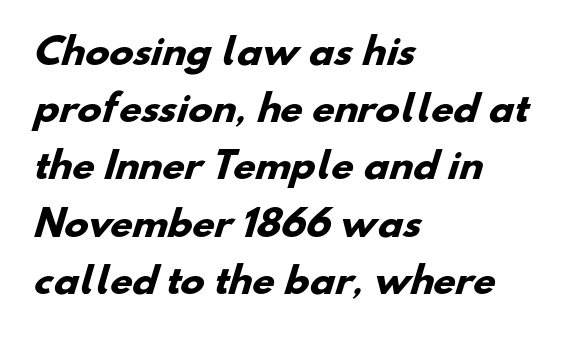
{"serif": "no", "bold": "yes", "weight": "heavy", "width": "normal", "stroke_contrast": "low", "x_height": "small", "monospaced": "no", "underline": "no", "align": "left", "line_spacing": "normal", "line_spacing_ratio": 1.59, "letter_spacing": "normal", "letter_spacing_em": 0.0, "glyph_px": 36}
